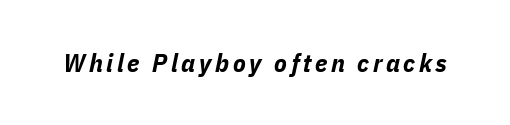
Q: Is the text bold? A: Yes.
Q: Is the text italic (slanted)? A: Yes, it leans right by about 11 degrees.
Q: Is the text underlined? A: No.
